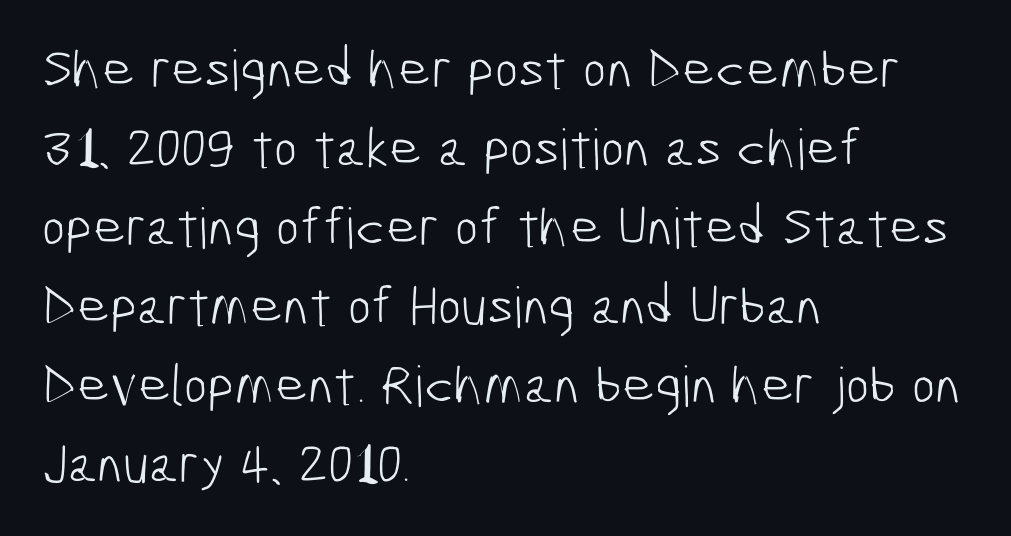
Alignment: flush left. The line texture is even and compact thanks to regular tracking. Descenders are the only things crossing below the line. Whoever set this chose a conventional vertical rhythm.
